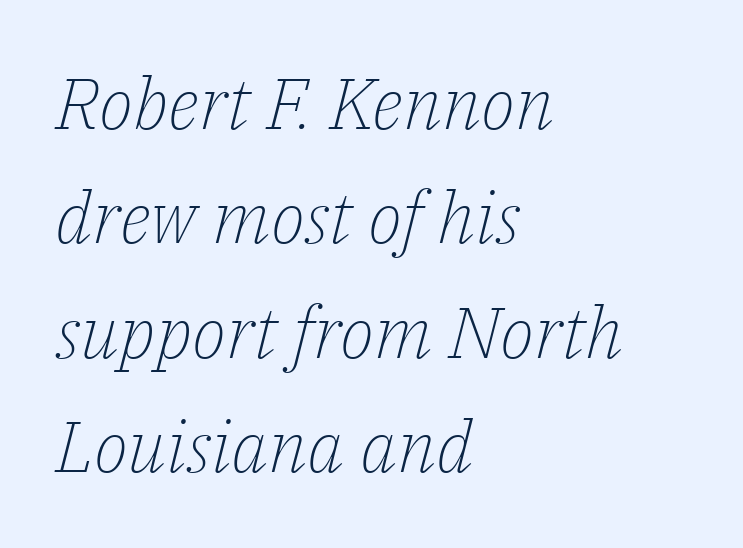
Q: Is the text bold? A: No.
Q: Is the text italic (slanted)? A: Yes, it leans right by about 14 degrees.
Q: Is the typeface a serif or a sans-serif typeface? A: Serif.
Q: Is the text underlined? A: No.
Q: How is the paragraph aligned? A: Left-aligned.
Q: Is the spacing between letters normal or unusually wide? A: Normal.
Q: Is the spacing between lines tight, normal or loose? A: Normal.
Q: Width (condensed, normal, or wide)? A: Normal.
Q: Stroke contrast? A: Low.
Q: x-height? A: Medium.
Q: Monospaced? A: No.
